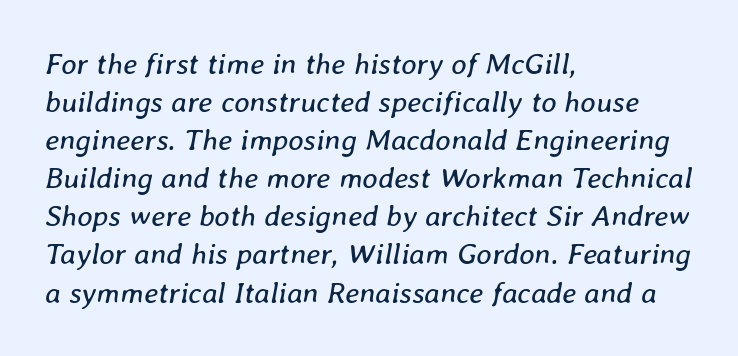
The image shows 30 px regular-weight type, italic (leaning right); set left-aligned, normal line spacing (1.27x), normal letter spacing, not underlined; low stroke contrast and a medium x-height.
